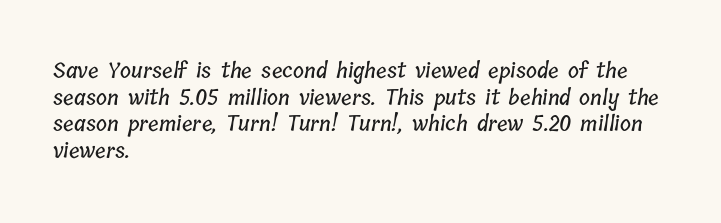
This rendering features lettering with no underline. What's the leading like? Ordinary, nothing unusual. Here the glyphs are tracked normally, forming tight word shapes. Line starts are locked; line ends wander.
